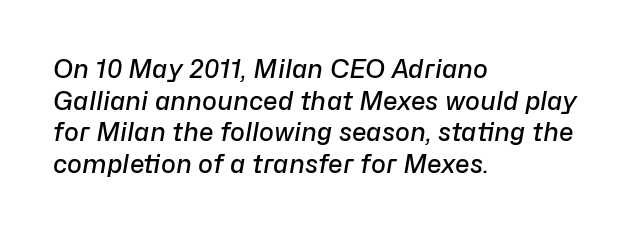
Q: Is the text bold? A: Semi-bold.
Q: Is the text italic (slanted)? A: Yes, it leans right by about 10 degrees.
Q: Is the text underlined? A: No.
Q: How is the paragraph aligned? A: Left-aligned.
Q: Is the spacing between letters normal or unusually wide? A: Normal.
Q: Is the spacing between lines tight, normal or loose? A: Normal.
